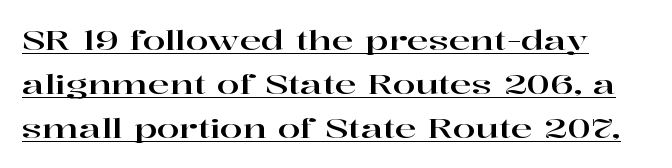
The type is set solid horizontally, with unmodified tracking. Evenly set lines give the paragraph a standard silhouette. Is there any slant? The stems are plumb. This is underlined copy, the kind a proofreader might mark for attention.
